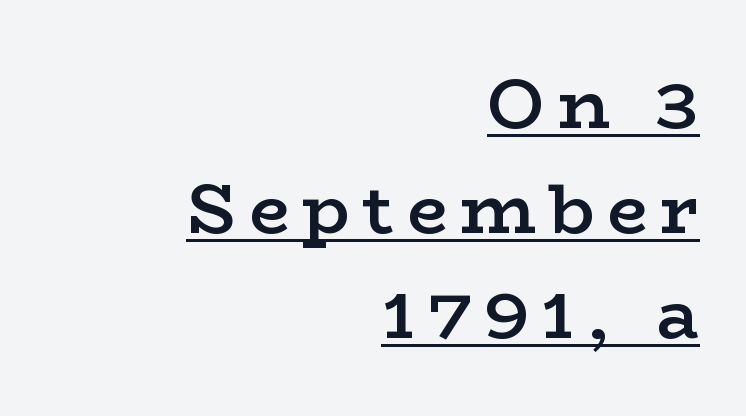
The image shows 71 px semibold, wide serif type, upright; set right-aligned, normal line spacing (1.48x), underlined; low stroke contrast and a medium x-height.
